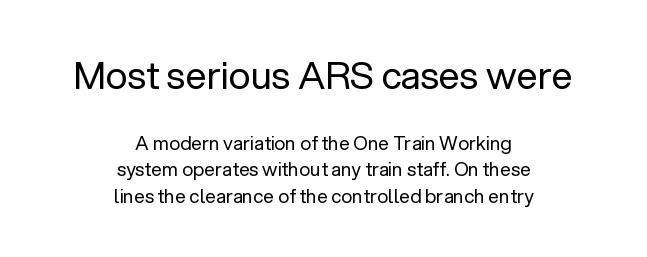
The image shows 38 px regular-weight sans-serif type, upright; set centered, normal line spacing (1.37x), normal letter spacing, not underlined; the first (top) block is 2.0x larger; low stroke contrast and a medium x-height.
